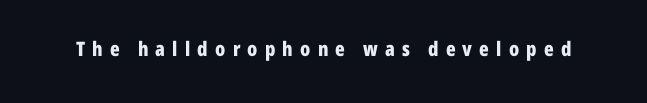
How are the letters spaced? Widely, with obvious added tracking. If you drew a line through each stem, it would be perfectly vertical. Thick stems and heavy bowls — unmistakably bold. Nobody drew a line under any word here.
